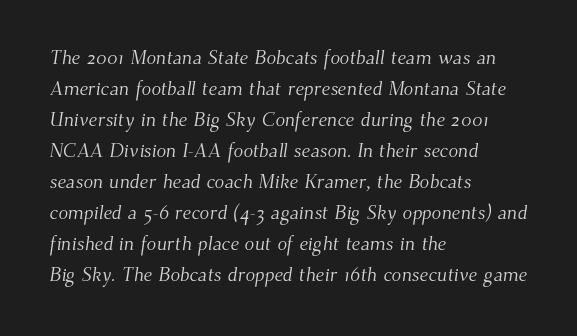
{"bold": "no", "underline": "no", "align": "left", "line_spacing": "normal", "line_spacing_ratio": 1.55, "letter_spacing": "normal", "letter_spacing_em": 0.0, "glyph_px": 20}
